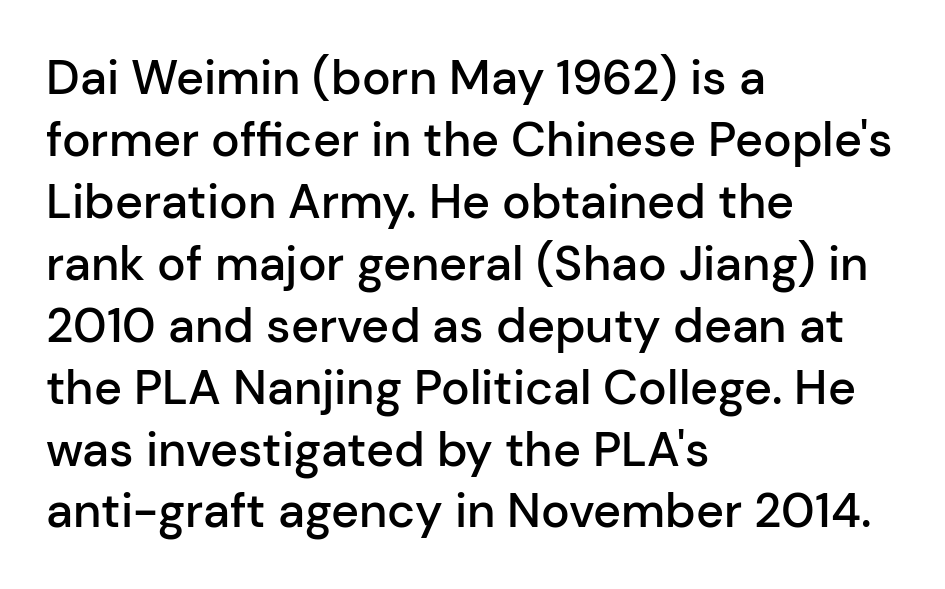
{"serif": "no", "italic": "no", "bold": "semi", "weight": "semibold", "width": "normal", "stroke_contrast": "low", "x_height": "medium", "monospaced": "no", "underline": "no", "align": "left", "line_spacing": "normal", "line_spacing_ratio": 1.29, "letter_spacing": "normal", "letter_spacing_em": 0.0, "glyph_px": 48}
